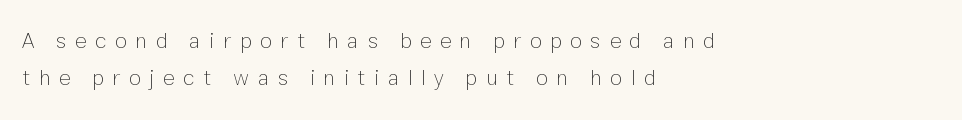
Q: Is the text bold? A: No.
Q: Is the text italic (slanted)? A: No, it is upright.
Q: Is the text underlined? A: No.
Q: How is the paragraph aligned? A: Left-aligned.
Q: Is the spacing between letters normal or unusually wide? A: Unusually wide.
Q: Is the spacing between lines tight, normal or loose? A: Normal.
